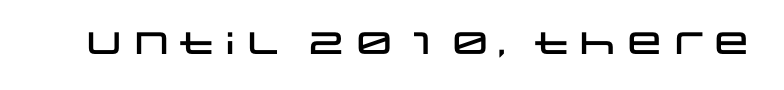
{"serif": "no", "italic": "no", "width": "wide", "stroke_contrast": "low", "x_height": "large", "monospaced": "no", "underline": "no", "letter_spacing": "normal", "letter_spacing_em": 0.0, "glyph_px": 31}
